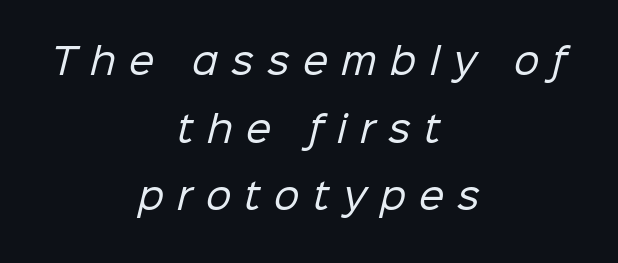
Q: Is the text bold? A: No.
Q: Is the typeface a serif or a sans-serif typeface? A: Sans-serif.
Q: Is the text underlined? A: No.
Q: How is the paragraph aligned? A: Centered.
Q: Is the spacing between letters normal or unusually wide? A: Unusually wide.
Q: Width (condensed, normal, or wide)? A: Normal.
Q: Stroke contrast? A: Low.
Q: x-height? A: Medium.
Q: Monospaced? A: No.
